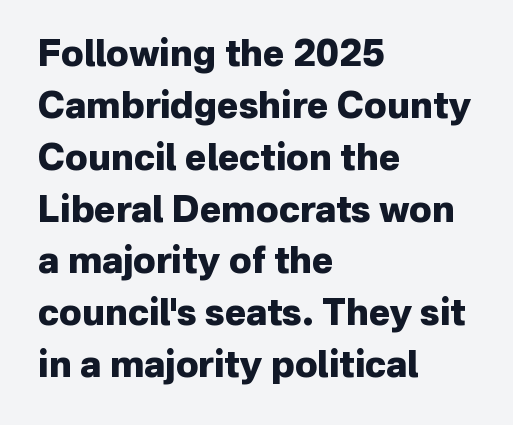
{"serif": "no", "italic": "no", "bold": "yes", "weight": "heavy", "width": "normal", "stroke_contrast": "low", "x_height": "medium", "monospaced": "no", "underline": "no", "align": "left", "line_spacing": "normal", "line_spacing_ratio": 1.44, "letter_spacing": "normal", "letter_spacing_em": 0.0, "glyph_px": 36}
